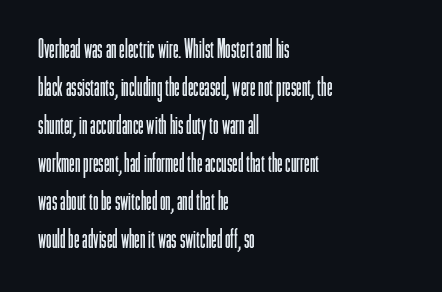
The font's upright variant was chosen for this text. The specimen omits any rule beneath the text block's lines. All the whitespace from short lines collects on the right. Tracking here is standard; glyphs follow each other at the usual distance.
